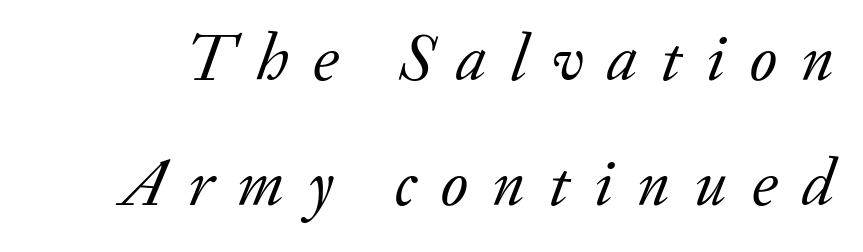
Q: Is the text bold? A: No.
Q: Is the text italic (slanted)? A: Yes, it leans right by about 20 degrees.
Q: Is the typeface a serif or a sans-serif typeface? A: Serif.
Q: Is the text underlined? A: No.
Q: Is the spacing between letters normal or unusually wide? A: Unusually wide.
Q: Width (condensed, normal, or wide)? A: Normal.
Q: Stroke contrast? A: Low.
Q: x-height? A: Small.
Q: Monospaced? A: No.
